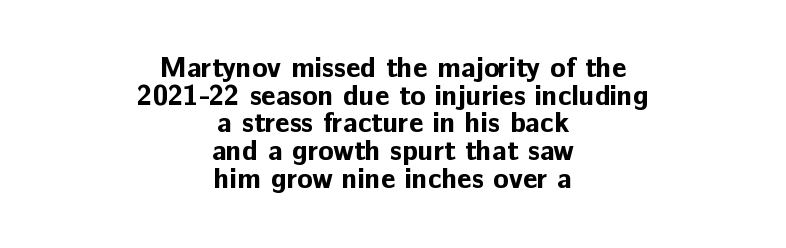
Spacing verdict: proportional, widths tailored to each character. Leading is clearly below the norm, producing a dense column. Reading down the block, each line starts at a different indent, mirrored at its end. The horizontal fit of the characters is conventional and even. Does the type have serifs? No, each stem ends abruptly.
